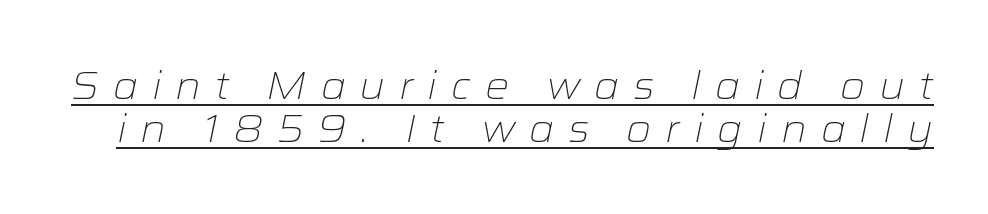
{"italic": "yes", "lean": "right", "slant_degrees": 12, "bold": "no", "weight": "light", "width": "wide", "stroke_contrast": "low", "x_height": "medium", "monospaced": "no", "underline": "yes", "line_spacing": "tight", "line_spacing_ratio": 1.13, "letter_spacing": "wide", "letter_spacing_em": 0.36, "glyph_px": 38}
